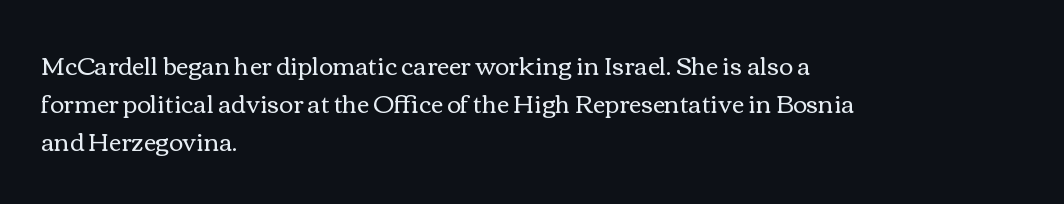
{"italic": "no", "bold": "no", "underline": "no", "align": "left", "line_spacing": "normal", "line_spacing_ratio": 1.58, "letter_spacing": "normal", "letter_spacing_em": 0.0, "glyph_px": 24}
